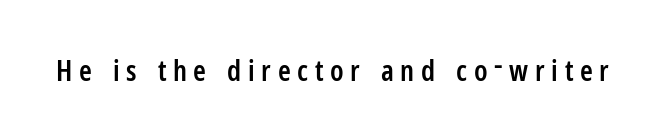
A somewhat darkened texture: the type is semibold rather than bold. Look at the tracking — it's clearly loosened, letters drifting apart. Looks like regular typesetting: each glyph gets only the width it needs. Grotesque or geometric, the face here clearly has no serifs. No word sits above an underline. Quick note: not italic, upright.
